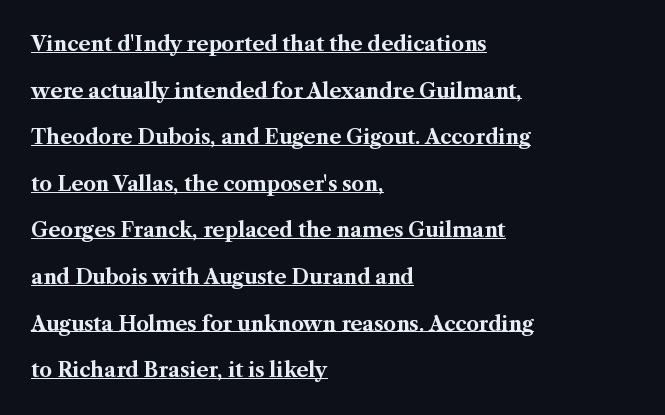
Look at the tracking — it's just the regular setting, nothing added. The typesetter chose a ragged-right arrangement here. If you drew a line through each stem, it would be perfectly vertical. Typesetter's note: full bold, strokes at maximum text heaviness.
